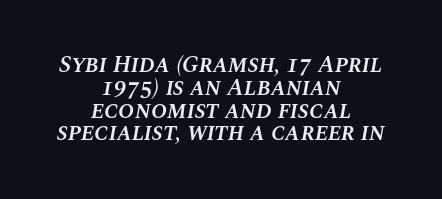
Q: Is the text bold? A: Semi-bold.
Q: Is the text italic (slanted)? A: Yes, it leans right by about 10 degrees.
Q: Is the text underlined? A: No.
Q: How is the paragraph aligned? A: Centered.
Q: Is the spacing between letters normal or unusually wide? A: Normal.
Q: Is the spacing between lines tight, normal or loose? A: Tight.
